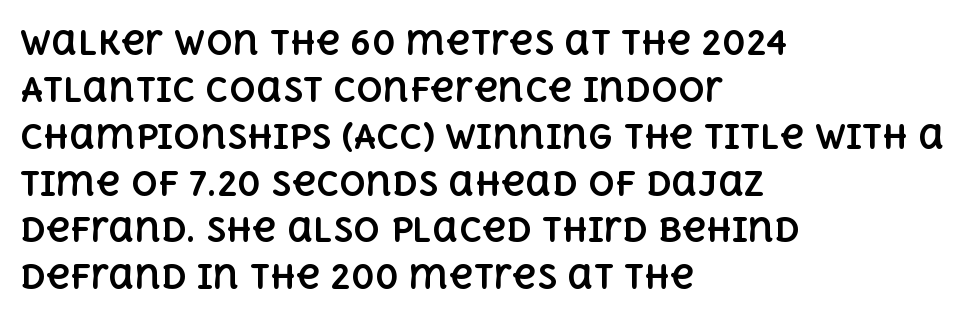
The image shows 33 px bold type, upright; set left-aligned, normal line spacing (1.42x), normal letter spacing, not underlined; a large x-height.
